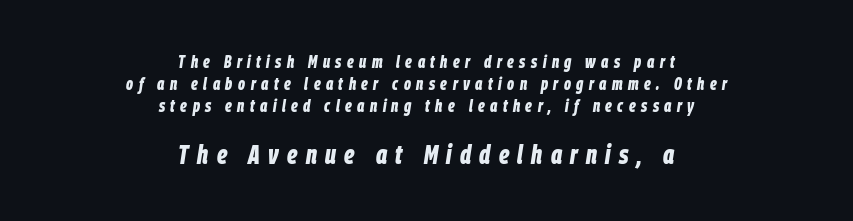
The image shows 26 px bold type, italic (leaning right); set centered, normal line spacing (1.29x), unusually wide letter spacing (+0.32 em), not underlined; the second (bottom) block is 1.53x larger.
